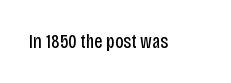
Q: Is the text bold? A: No.
Q: Is the text italic (slanted)? A: No, it is upright.
Q: Is the text underlined? A: No.
Q: Is the spacing between letters normal or unusually wide? A: Normal.
